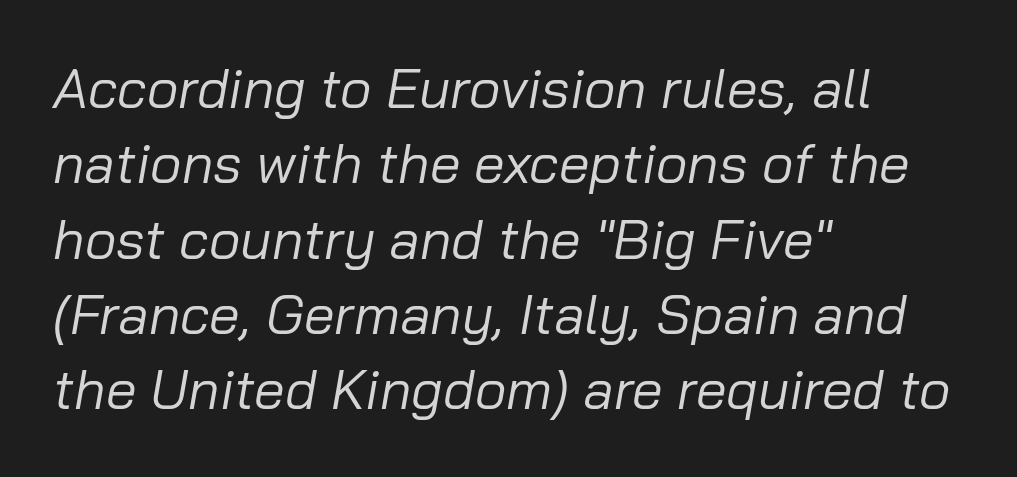
{"italic": "yes", "lean": "right", "slant_degrees": 10, "bold": "no", "weight": "regular", "width": "normal", "stroke_contrast": "low", "x_height": "medium", "monospaced": "no", "underline": "no", "align": "left", "line_spacing": "normal", "line_spacing_ratio": 1.37, "letter_spacing": "normal", "letter_spacing_em": 0.0, "glyph_px": 55}
